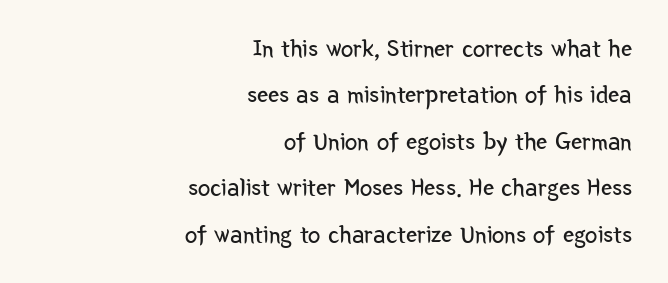
Is the type heavy? It reads as light-to-regular instead. Glance below the letters and you will spot only blank space. Line endings align vertically; line beginnings do not. Style check: upright. Here the glyphs are tracked normally, forming tight word shapes.
